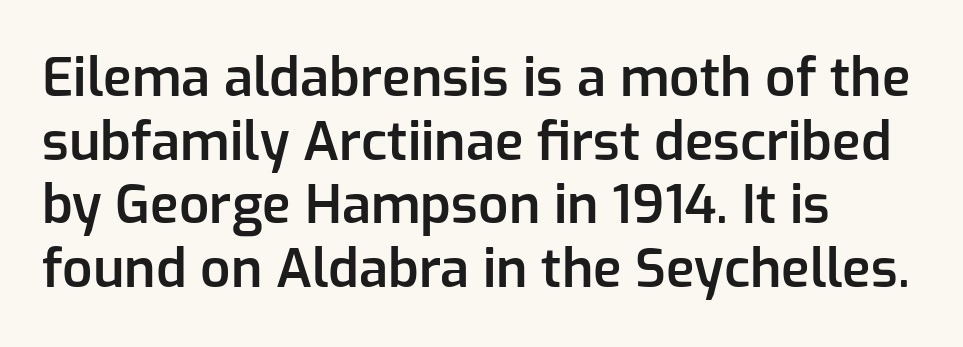
{"serif": "no", "italic": "no", "bold": "semi", "weight": "semibold", "width": "normal", "stroke_contrast": "low", "x_height": "medium", "monospaced": "no", "underline": "no", "align": "left", "line_spacing_ratio": 1.2, "letter_spacing": "normal", "letter_spacing_em": 0.0, "glyph_px": 53}
